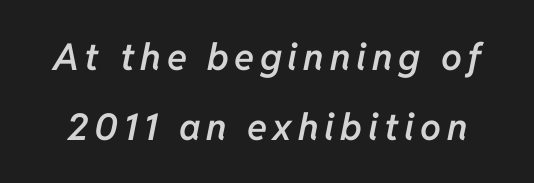
Rendered with sloped, italic letterforms. The strip under each line holds only bare page. The letters advance in unequal steps, a hallmark of proportional type. Stroke thickness is moderately raised; the sample reads as semibold.
